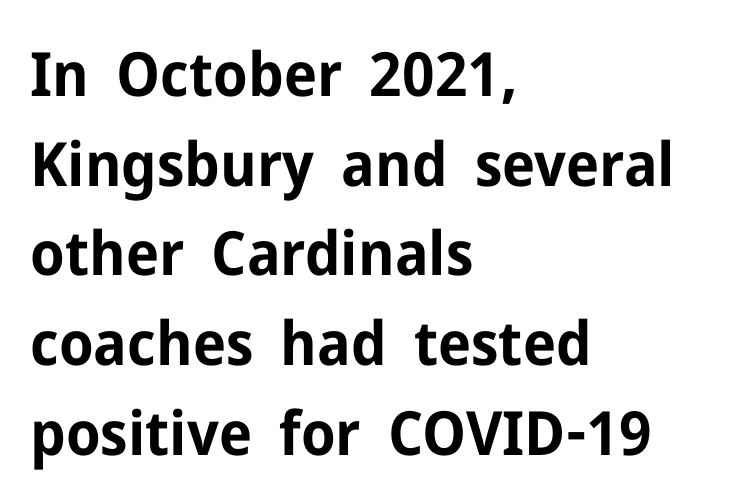
The image shows 61 px bold sans-serif type, upright; set left-aligned, normal line spacing (1.47x), normal letter spacing, not underlined; low stroke contrast and a medium x-height.
